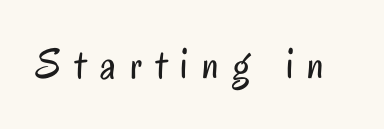
The weight would be labelled regular, book, light, or lighter still. The letters advance in unequal steps, a hallmark of proportional type. Italic: no, the glyphs are upright roman. Only glyphs here, with clear space below each row.
